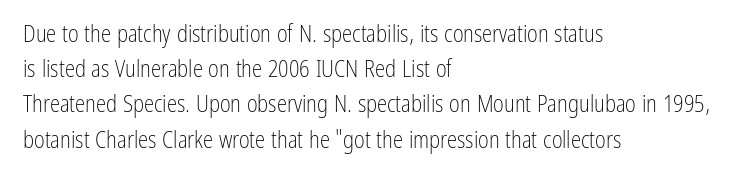
A typesetter would call this leading conventional body-copy spacing. Casual observation: everything's shoved over to the left. Counters stay open thanks to moderate or lighter strokes. The lettering stays uniformly vertical, giving the passage a roman look. No extra tracking has been applied to these lines. The gap between lines stays unmarked.
